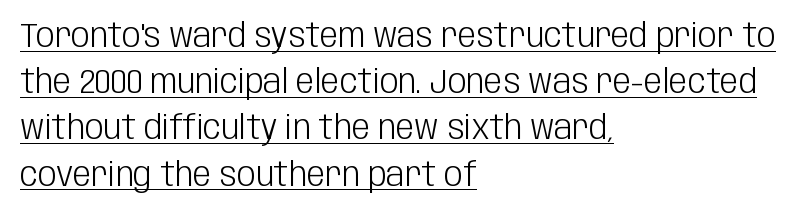
Q: Is the text bold? A: No.
Q: Is the text italic (slanted)? A: No, it is upright.
Q: Is the typeface a serif or a sans-serif typeface? A: Sans-serif.
Q: Is the text underlined? A: Yes.
Q: How is the paragraph aligned? A: Left-aligned.
Q: Is the spacing between letters normal or unusually wide? A: Normal.
Q: Is the spacing between lines tight, normal or loose? A: Normal.
Q: Width (condensed, normal, or wide)? A: Condensed.
Q: Stroke contrast? A: Low.
Q: x-height? A: Large.
Q: Monospaced? A: No.
